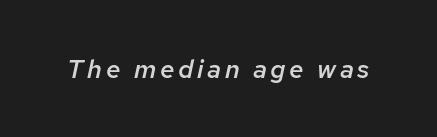
{"italic": "yes", "lean": "right", "slant_degrees": 12, "bold": "semi", "underline": "no", "glyph_px": 26}
